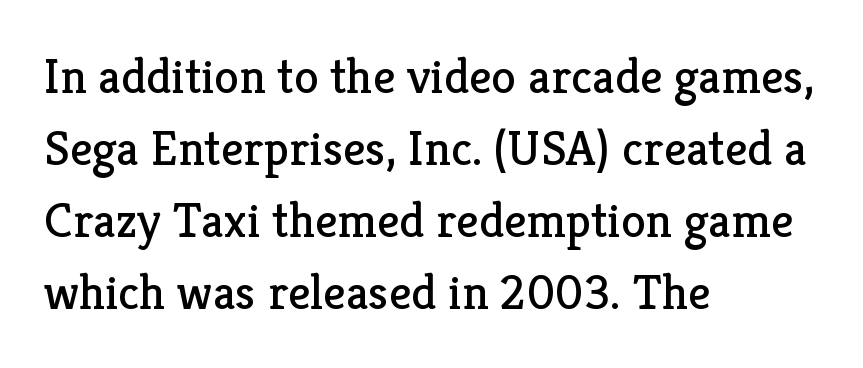
How are the letters spaced? Ordinarily, with no added tracking. Do the characters align in a grid? No, the font is proportional. The specimen reads as upright at a glance. Is there much room between lines? A standard amount, neither cramped nor airy.
